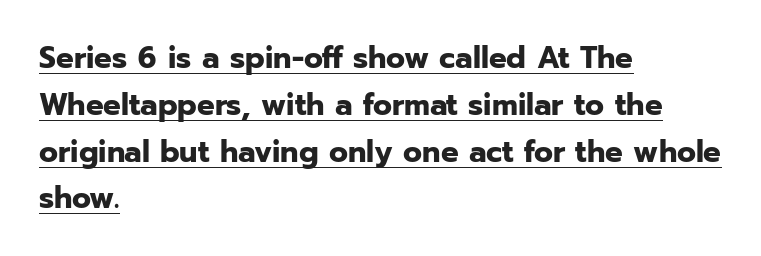
{"serif": "no", "italic": "no", "bold": "yes", "weight": "bold", "width": "normal", "stroke_contrast": "low", "x_height": "medium", "monospaced": "no", "underline": "yes", "align": "left", "line_spacing": "normal", "line_spacing_ratio": 1.51, "letter_spacing": "normal", "letter_spacing_em": 0.0, "glyph_px": 31}
